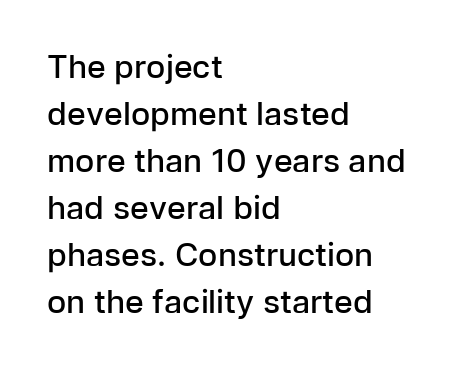
{"serif": "no", "italic": "no", "bold": "semi", "weight": "semibold", "width": "normal", "stroke_contrast": "low", "x_height": "medium", "monospaced": "no", "underline": "no", "align": "left", "line_spacing": "normal", "line_spacing_ratio": 1.47, "letter_spacing": "normal", "letter_spacing_em": 0.0, "glyph_px": 32}
